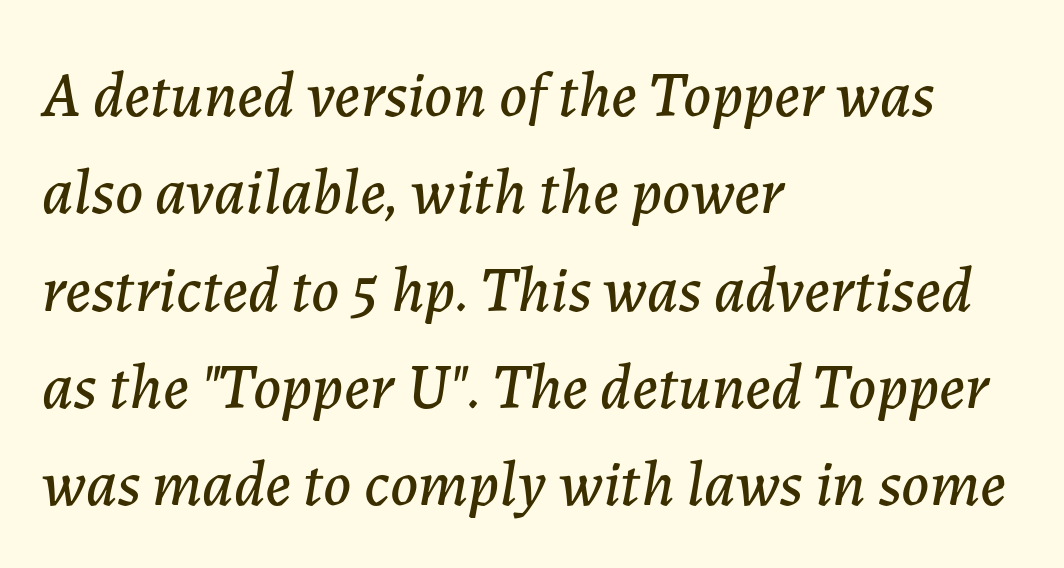
The image shows 64 px text type, italic (leaning right); set left-aligned, normal line spacing (1.52x), normal letter spacing, not underlined; low stroke contrast and a medium x-height.
